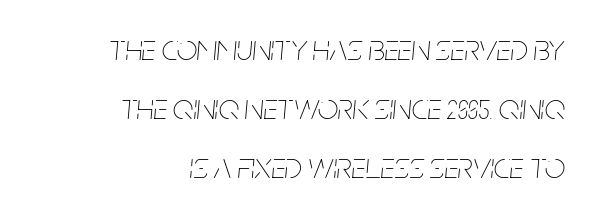
Q: Is the text bold? A: No.
Q: Is the text italic (slanted)? A: Yes, it leans right by about 5 degrees.
Q: Is the text underlined? A: No.
Q: How is the paragraph aligned? A: Right-aligned.
Q: Is the spacing between letters normal or unusually wide? A: Normal.
Q: Is the spacing between lines tight, normal or loose? A: Normal.
Q: Width (condensed, normal, or wide)? A: Condensed.
Q: Stroke contrast? A: Low.
Q: x-height? A: Large.
Q: Monospaced? A: No.
